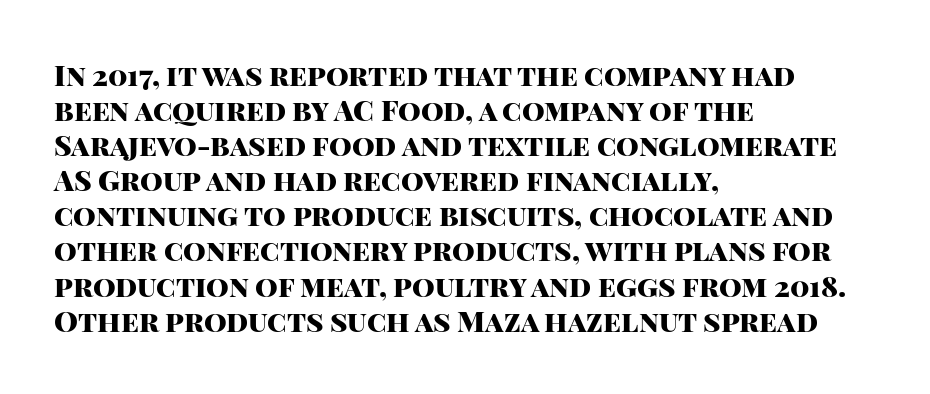
Q: Is the text bold? A: Yes.
Q: Is the text italic (slanted)? A: No, it is upright.
Q: Is the typeface a serif or a sans-serif typeface? A: Sans-serif.
Q: Is the text underlined? A: No.
Q: How is the paragraph aligned? A: Left-aligned.
Q: Is the spacing between letters normal or unusually wide? A: Normal.
Q: Width (condensed, normal, or wide)? A: Normal.
Q: Stroke contrast? A: High.
Q: x-height? A: Large.
Q: Monospaced? A: No.
